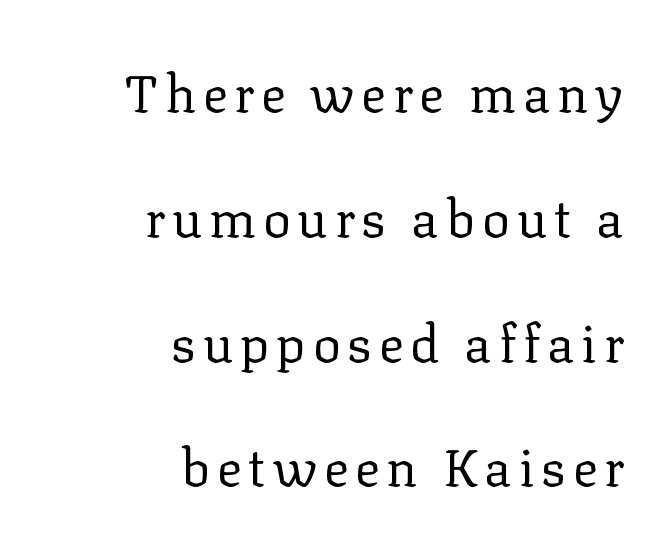
The image shows 52 px regular-weight serif type, upright; set right-aligned, loose line spacing (2.4x), not underlined; low stroke contrast and a medium x-height.
